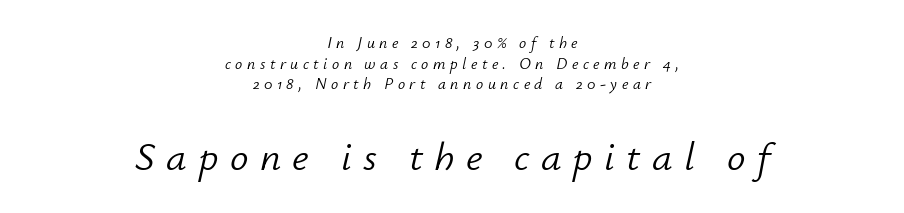
Q: Is the text bold? A: No.
Q: Is the text italic (slanted)? A: Yes, it leans right by about 12 degrees.
Q: Is the text underlined? A: No.
Q: How is the paragraph aligned? A: Centered.
Q: Is the spacing between letters normal or unusually wide? A: Unusually wide.
Q: Is the spacing between lines tight, normal or loose? A: Normal.
Q: Which block of text is set in a larger size, the first (top) or the second (bottom)? A: The second (bottom) one.
Q: Width (condensed, normal, or wide)? A: Normal.
Q: Stroke contrast? A: Low.
Q: x-height? A: Small.
Q: Monospaced? A: No.
